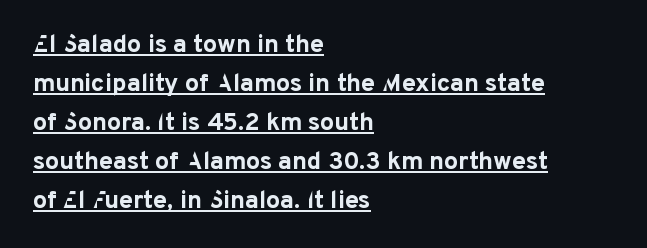
The tracking reads as untouched default to a designer's eye. Italic? Not at all — the glyphs are vertical. Bold? Absolutely — the strokes are thick and heavy. Layout note: lines flush left.
